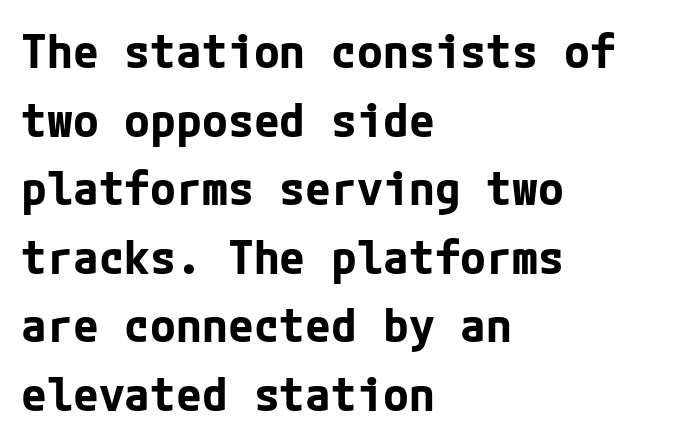
The image shows 47 px bold sans-serif type, upright; set left-aligned, normal line spacing (1.46x), normal letter spacing, not underlined; low stroke contrast and a medium x-height.
